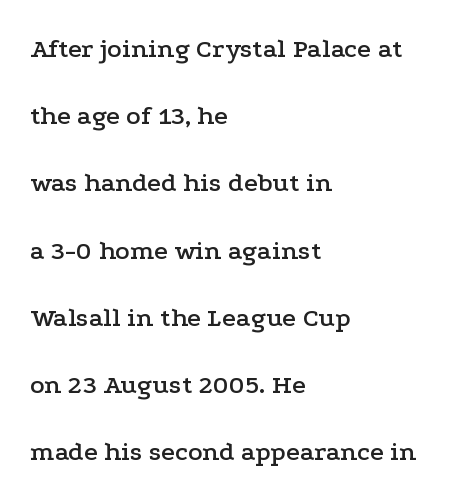
{"italic": "no", "underline": "no", "align": "left", "line_spacing": "loose", "line_spacing_ratio": 2.49, "letter_spacing": "normal", "letter_spacing_em": 0.0, "glyph_px": 27}
